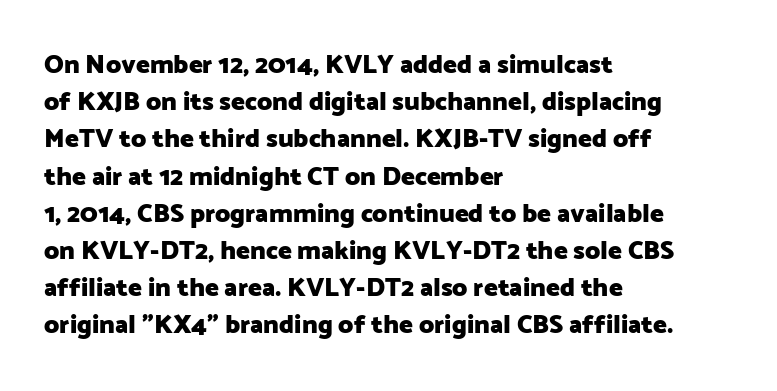
Notice how descenders clear the ascenders below comfortably — that's standard leading. Compared with an ordinary text face, these strokes are far heavier — a full bold. Compared with typical body copy, the letter spacing here is the same. Italic: no, the glyphs are upright roman. The rag falls on the right side of this text block. Descenders hang freely into open space.
